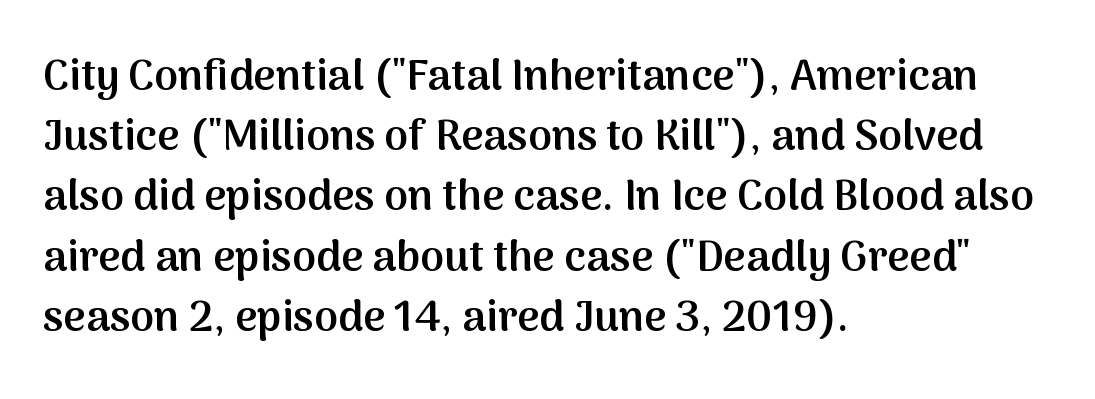
Q: Is the text bold? A: Semi-bold.
Q: Is the text italic (slanted)? A: No, it is upright.
Q: Is the typeface a serif or a sans-serif typeface? A: Sans-serif.
Q: Is the text underlined? A: No.
Q: How is the paragraph aligned? A: Left-aligned.
Q: Is the spacing between letters normal or unusually wide? A: Normal.
Q: Is the spacing between lines tight, normal or loose? A: Normal.
Q: Width (condensed, normal, or wide)? A: Normal.
Q: Stroke contrast? A: Medium.
Q: x-height? A: Medium.
Q: Monospaced? A: No.
